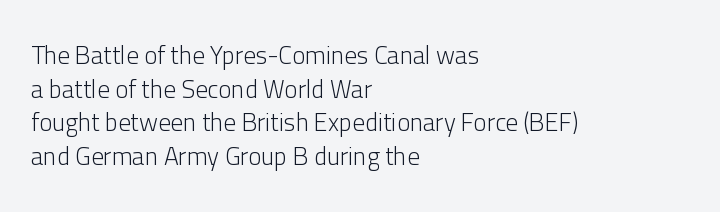
{"italic": "no", "bold": "no", "underline": "no", "align": "left", "line_spacing": "normal", "line_spacing_ratio": 1.35, "letter_spacing": "normal", "letter_spacing_em": 0.0, "glyph_px": 25}
